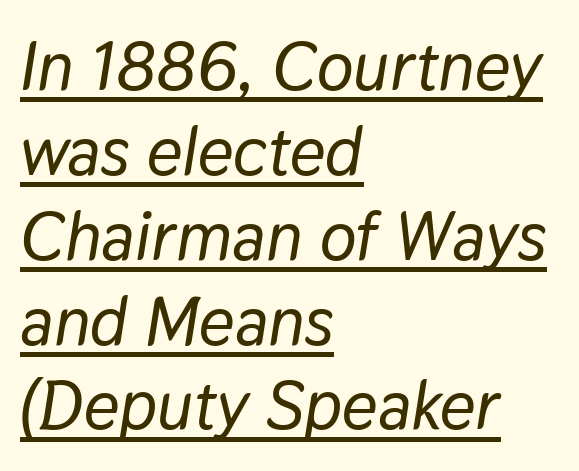
Is there an underline? Yes — a line sits under the letters. The glyphs look as if they've been sheared to an angle. Tracking value appears to be zero — textbook default spacing. The rendering uses natural spacing where letterforms have individual widths.
